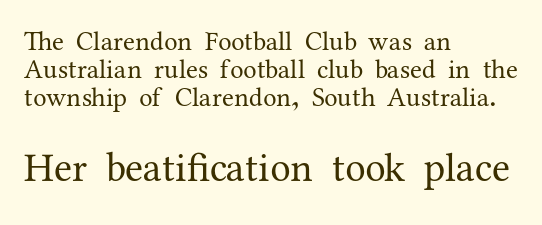
{"serif": "yes", "italic": "no", "bold": "no", "weight": "regular", "width": "normal", "stroke_contrast": "medium", "x_height": "medium", "monospaced": "no", "underline": "no", "align": "left", "line_spacing": "tight", "line_spacing_ratio": 1.04, "letter_spacing": "normal", "letter_spacing_em": 0.0, "larger_block": "second", "size_ratio": 1.52, "glyph_px": 41}
